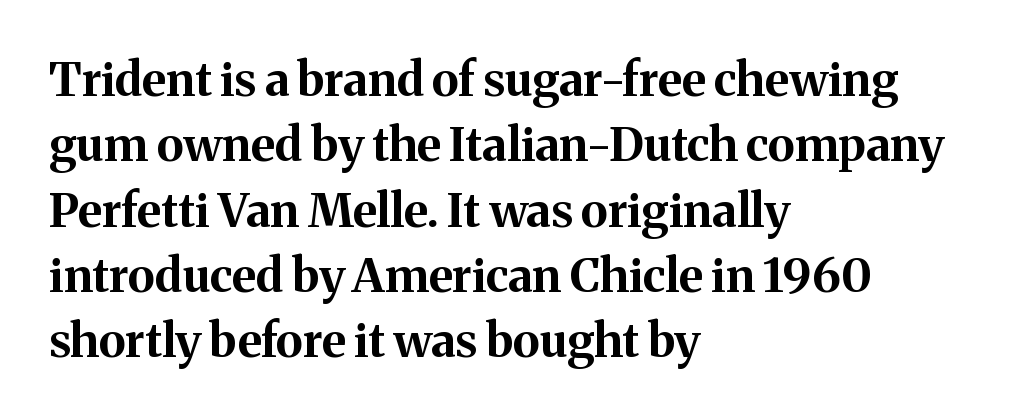
The image shows 47 px bold serif type, upright; set left-aligned, normal line spacing (1.39x), normal letter spacing, not underlined; medium stroke contrast and a medium x-height.
